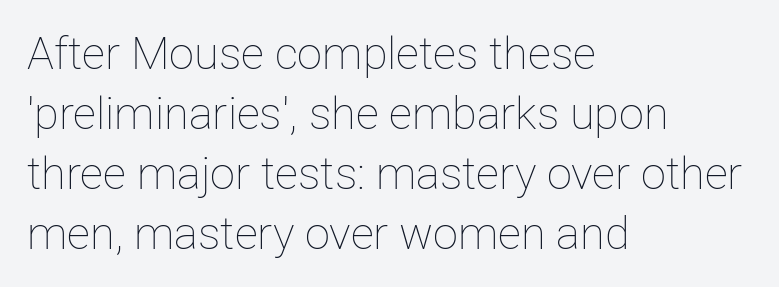
The paragraph shown leans on its left margin. Style check: upright. A typesetter would call this leading conventional body-copy spacing. The passage shown is typed in a proportional face where columns would drift. The string is rendered with underlining switched off. What stands out about the letter spacing? Nothing — it is the standard amount.
